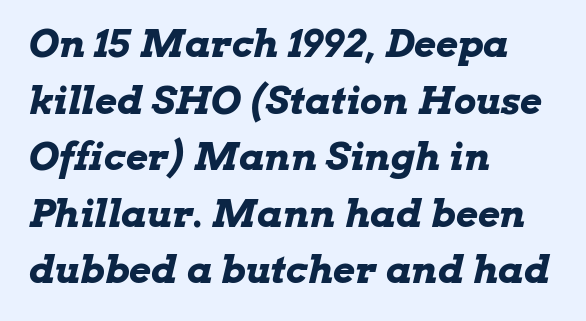
{"italic": "yes", "lean": "right", "slant_degrees": 13, "bold": "yes", "weight": "bold", "width": "wide", "stroke_contrast": "low", "x_height": "medium", "monospaced": "no", "underline": "no", "align": "left", "line_spacing": "normal", "line_spacing_ratio": 1.49, "letter_spacing": "normal", "letter_spacing_em": 0.0, "glyph_px": 38}
